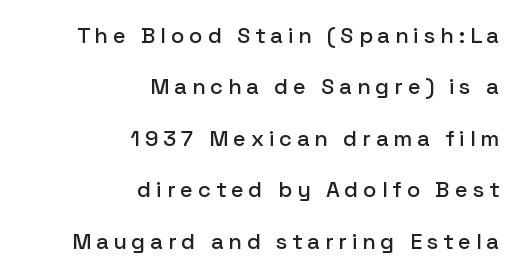
The image shows 22 px text type, upright; set right-aligned, loose line spacing (2.34x), unusually wide letter spacing (+0.22 em), not underlined.
